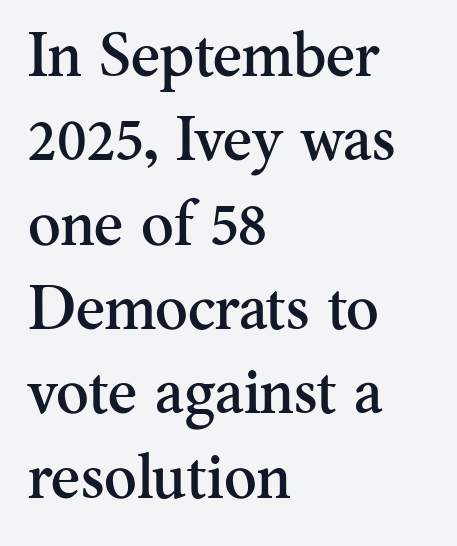
The image shows 62 px serif type, upright; set left-aligned, normal line spacing (1.36x), normal letter spacing, not underlined; medium stroke contrast and a small x-height.
